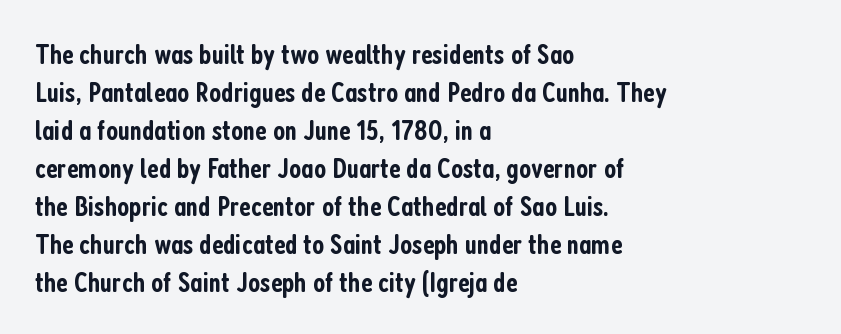
{"serif": "no", "italic": "no", "bold": "semi", "weight": "semibold", "width": "condensed", "stroke_contrast": "low", "x_height": "medium", "monospaced": "no", "underline": "no", "align": "left", "line_spacing": "normal", "line_spacing_ratio": 1.31, "letter_spacing": "normal", "letter_spacing_em": 0.0, "glyph_px": 29}
